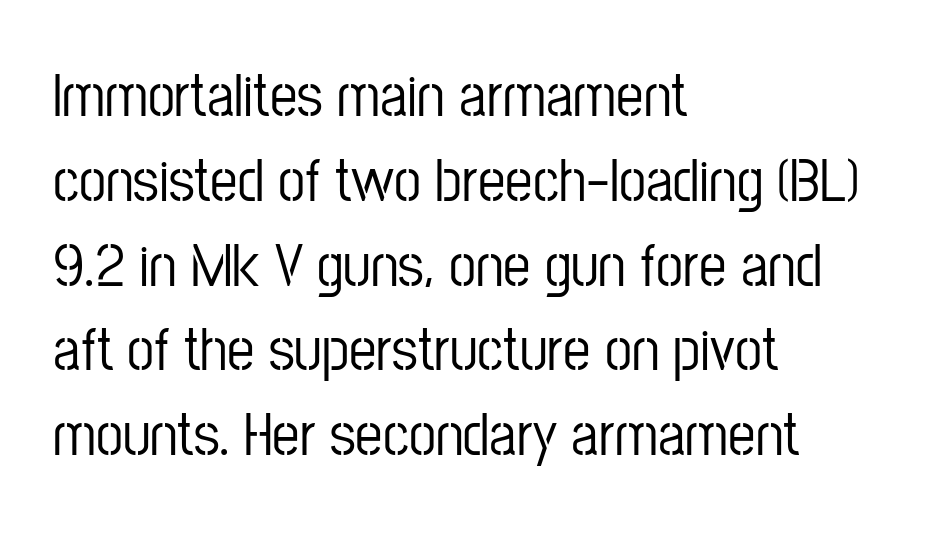
Q: Is the text italic (slanted)? A: No, it is upright.
Q: Is the typeface a serif or a sans-serif typeface? A: Sans-serif.
Q: Is the text underlined? A: No.
Q: How is the paragraph aligned? A: Left-aligned.
Q: Is the spacing between letters normal or unusually wide? A: Normal.
Q: Is the spacing between lines tight, normal or loose? A: Normal.
Q: Width (condensed, normal, or wide)? A: Condensed.
Q: Stroke contrast? A: Low.
Q: x-height? A: Medium.
Q: Monospaced? A: No.
